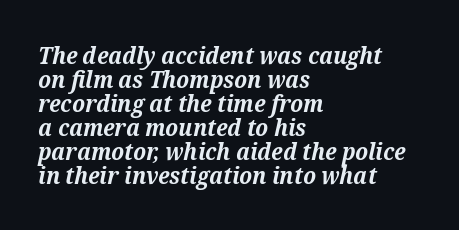
Q: Is the text bold? A: Yes.
Q: Is the text italic (slanted)? A: Yes, it leans right by about 12 degrees.
Q: Is the text underlined? A: No.
Q: How is the paragraph aligned? A: Left-aligned.
Q: Is the spacing between letters normal or unusually wide? A: Normal.
Q: Is the spacing between lines tight, normal or loose? A: Tight.
